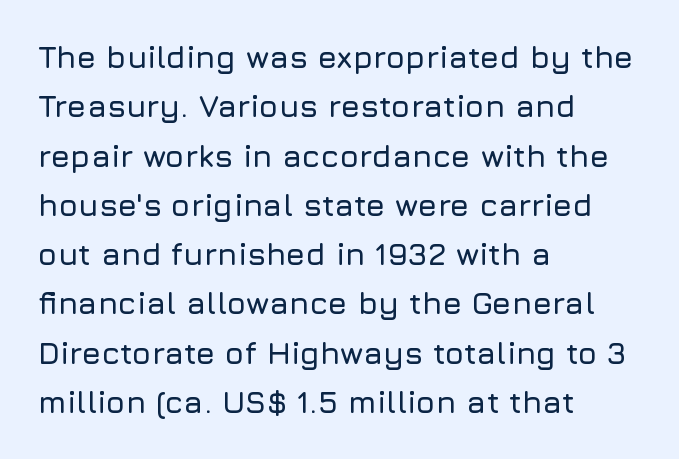
{"serif": "no", "italic": "no", "width": "normal", "stroke_contrast": "low", "x_height": "medium", "monospaced": "no", "underline": "no", "align": "left", "line_spacing": "normal", "line_spacing_ratio": 1.59, "letter_spacing": "normal", "letter_spacing_em": 0.0, "glyph_px": 31}
